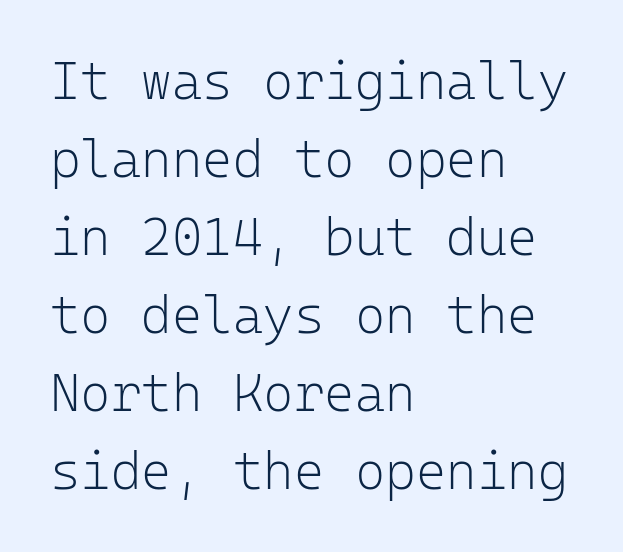
The image shows 52 px light sans-serif type, upright, monospaced; set left-aligned, normal line spacing (1.5x), normal letter spacing, not underlined; low stroke contrast and a medium x-height.
